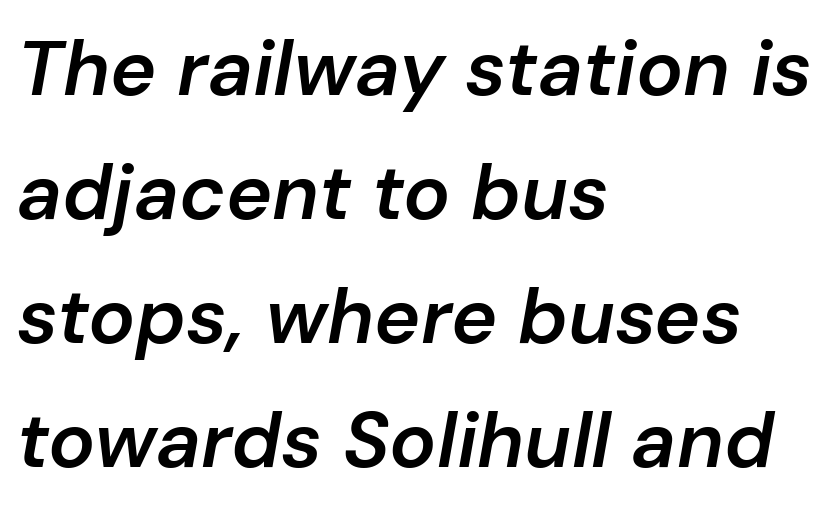
The image shows 78 px semibold type, italic (leaning right); set left-aligned, normal line spacing (1.59x), normal letter spacing, not underlined; low stroke contrast and a medium x-height.
